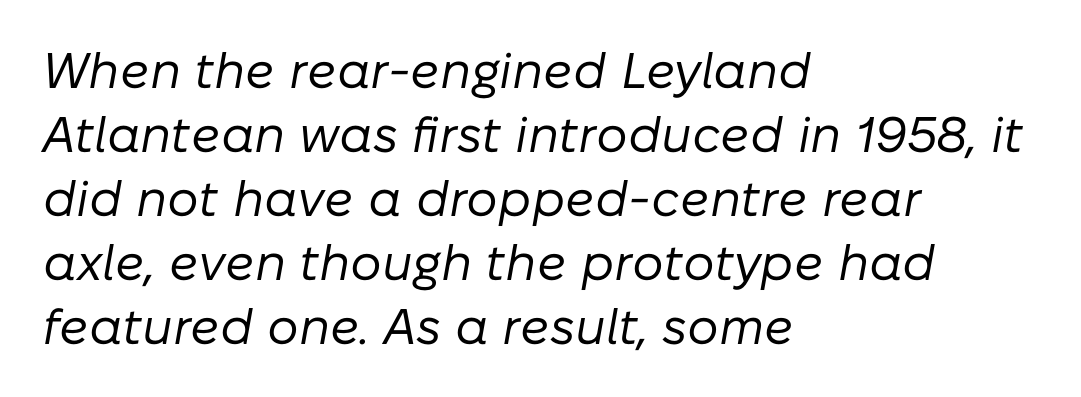
The image shows 50 px regular-weight type, italic (leaning right); set left-aligned, normal line spacing (1.28x), normal letter spacing, not underlined; low stroke contrast and a medium x-height.
